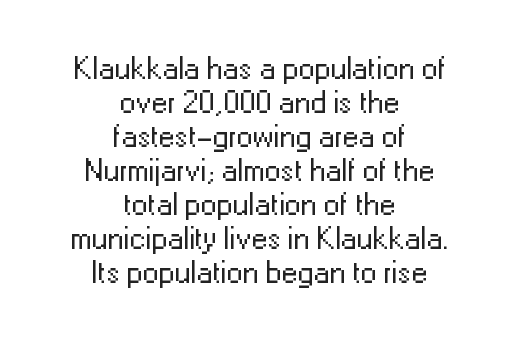
Q: Is the text bold? A: No.
Q: Is the text italic (slanted)? A: No, it is upright.
Q: Is the typeface a serif or a sans-serif typeface? A: Sans-serif.
Q: Is the text underlined? A: No.
Q: How is the paragraph aligned? A: Centered.
Q: Is the spacing between letters normal or unusually wide? A: Normal.
Q: Is the spacing between lines tight, normal or loose? A: Tight.
Q: Width (condensed, normal, or wide)? A: Normal.
Q: Stroke contrast? A: Low.
Q: x-height? A: Medium.
Q: Monospaced? A: No.
